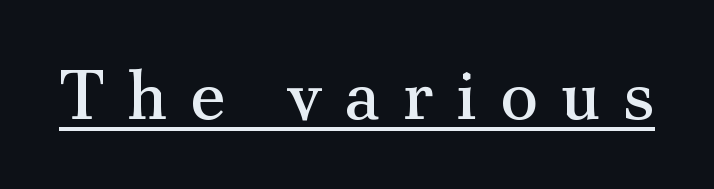
The image shows 71 px regular-weight serif type, upright; set unusually wide letter spacing (+0.31 em), underlined; medium stroke contrast and a small x-height.
